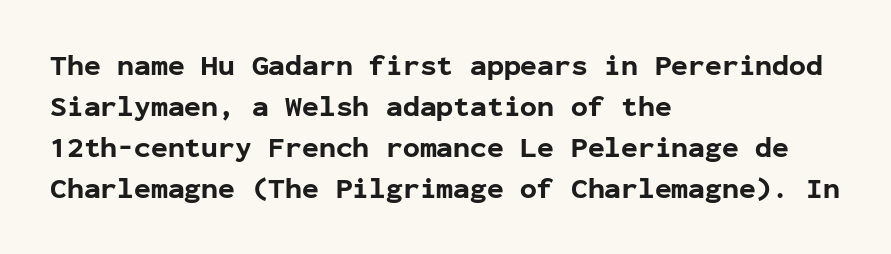
The image shows 28 px bold sans-serif type, upright, monospaced; set left-aligned, normal line spacing (1.46x), normal letter spacing, not underlined; low stroke contrast and a medium x-height.
